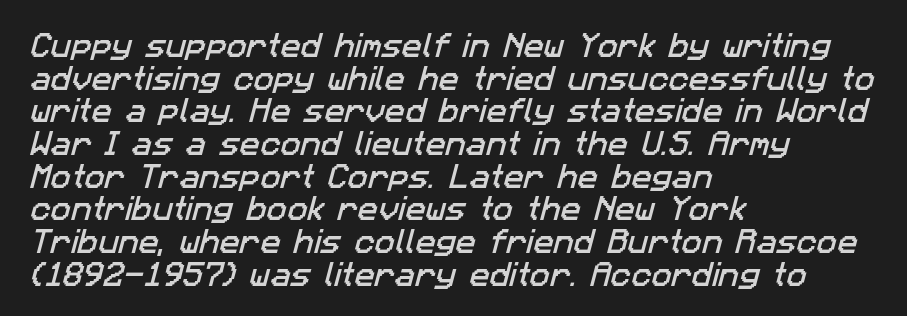
The image shows 27 px text type; set left-aligned, line spacing 1.21x, normal letter spacing, not underlined.
